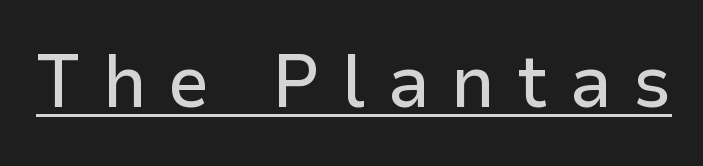
The rendering uses natural spacing where letterforms have individual widths. The glyphs are accompanied by a horizontal stroke just below them. The specimen reads as upright at a glance. Note: no serifs on the glyphs.
